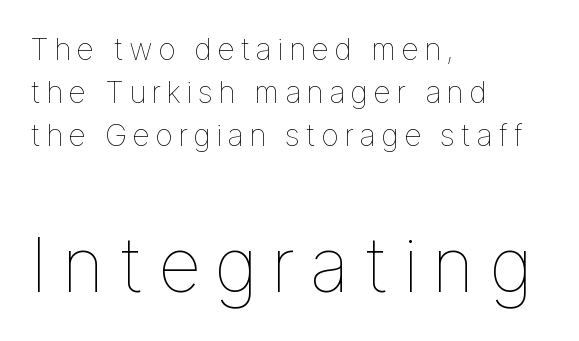
Whoever set this made the second block the dominant, larger element. Do the letters lean? They stand straight. This sample keeps an unexceptional amount of space between lines. Is this a fixed-width face? No — the glyphs have proportional, varying widths. Has an underline been added? It has not. The typeface has the unassuming heft of standard copy or less.
